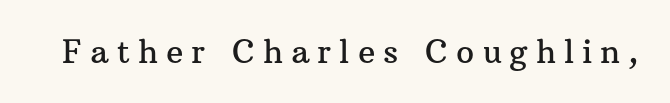
Unmarked baselines from the first word to the last. In terms of letterspacing, this is a distinctly airy, spread setting. Every stem runs plumb, perpendicular to the baseline. Here the designer chose a conventional face with non-uniform glyph widths.
